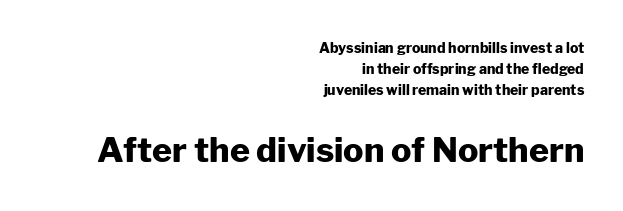
The baseline area is clear. Regarding serifs, this sample does without them. Looks like regular typesetting: each glyph gets only the width it needs. Interline gaps are of average width in this sample. The following chunk of copy outweighs the initial chunk in type size. Notice how thick the strokes are: this is what a full bold looks like.
